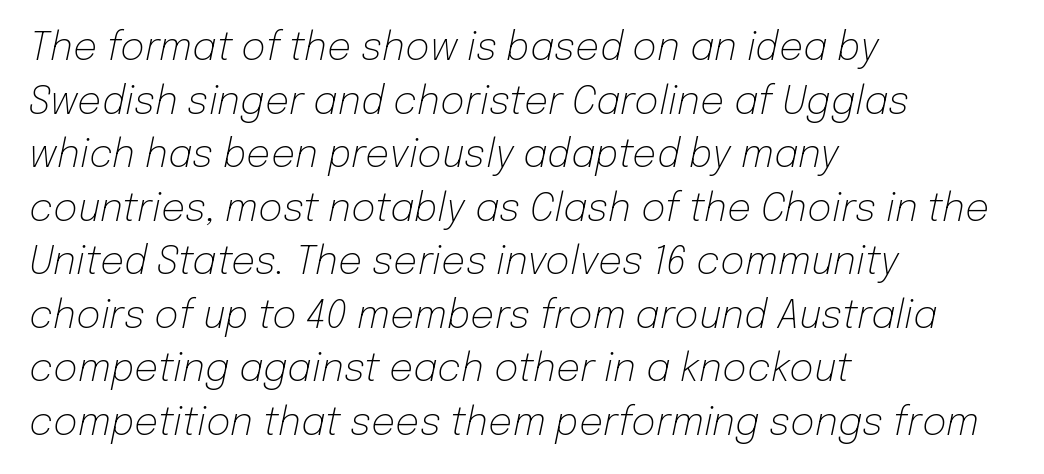
{"italic": "yes", "lean": "right", "slant_degrees": 12, "bold": "no", "weight": "light", "width": "normal", "stroke_contrast": "low", "x_height": "medium", "monospaced": "no", "underline": "no", "align": "left", "line_spacing": "normal", "line_spacing_ratio": 1.41, "letter_spacing": "normal", "letter_spacing_em": 0.0, "glyph_px": 38}
